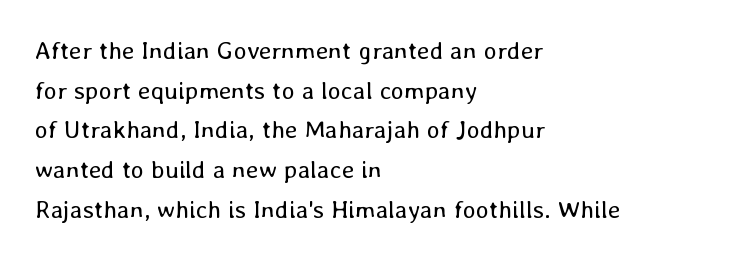
Q: Is the text bold? A: No.
Q: Is the text italic (slanted)? A: No, it is upright.
Q: Is the text underlined? A: No.
Q: How is the paragraph aligned? A: Left-aligned.
Q: Is the spacing between letters normal or unusually wide? A: Normal.
Q: Is the spacing between lines tight, normal or loose? A: Normal.
